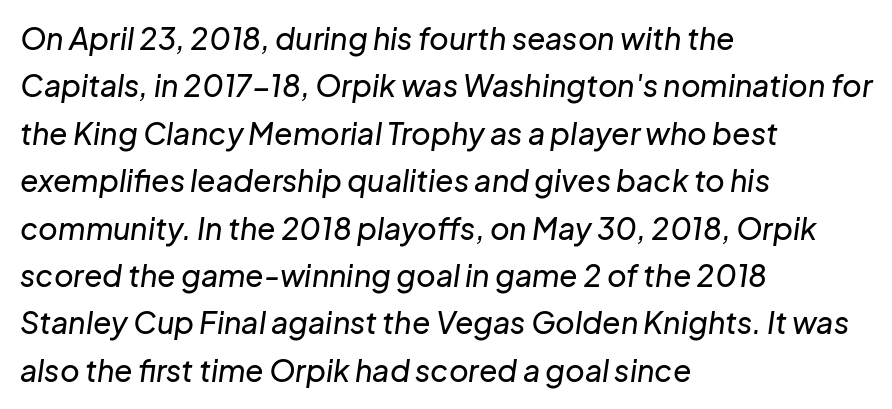
The image shows 30 px text type, italic (leaning right); set left-aligned, normal line spacing (1.58x), normal letter spacing, not underlined; low stroke contrast and a medium x-height.
